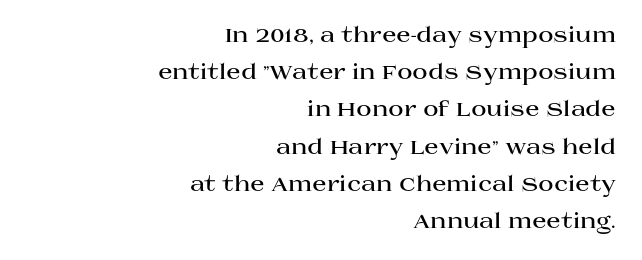
{"italic": "no", "bold": "yes", "underline": "no", "align": "right", "line_spacing_ratio": 1.77, "letter_spacing": "normal", "letter_spacing_em": 0.0, "glyph_px": 21}
